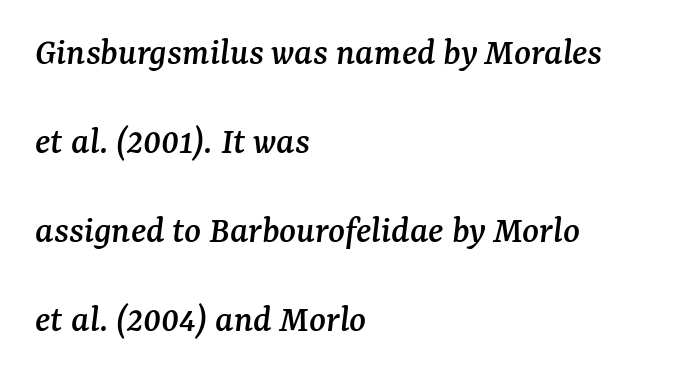
The image shows 39 px serif type, italic (leaning right); set left-aligned, loose line spacing (2.28x), normal letter spacing, not underlined; medium stroke contrast and a medium x-height.
